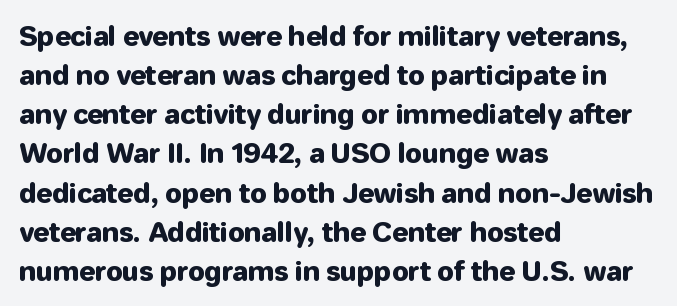
Evenly set lines give the paragraph a standard silhouette. What stands out about the letter spacing? Nothing — it is the standard amount. Glance below the letters and you will spot only blank space. The compositor pushed each line to the left boundary. The axis of the letterforms is exactly vertical.
